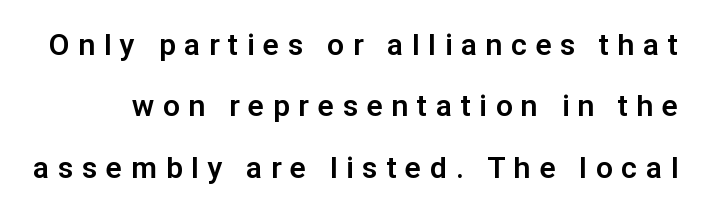
The image shows 30 px bold sans-serif type, upright; set loose line spacing (2.05x), unusually wide letter spacing (+0.3 em), not underlined; low stroke contrast and a medium x-height.
